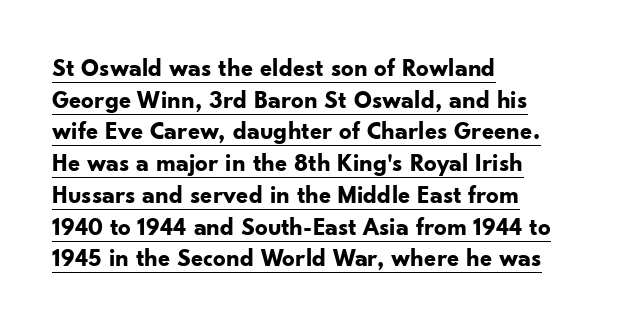
Q: Is the text bold? A: Yes.
Q: Is the text italic (slanted)? A: No, it is upright.
Q: Is the text underlined? A: Yes.
Q: How is the paragraph aligned? A: Left-aligned.
Q: Is the spacing between letters normal or unusually wide? A: Normal.
Q: Is the spacing between lines tight, normal or loose? A: Normal.
